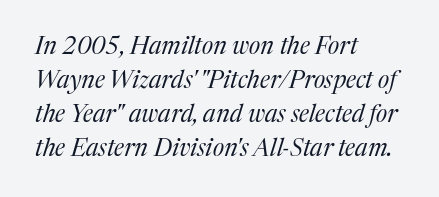
Is the letter spacing exaggerated? No — it looks like the ordinary default. The font's italic variant was chosen for this text. Caption: multi-line text, flush left, ragged right. Interline gaps are of average width in this sample.
